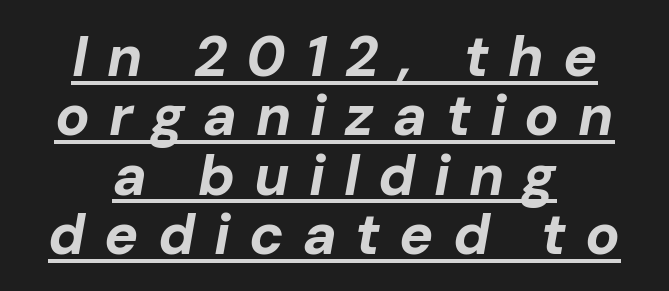
Q: Is the text bold? A: Yes.
Q: Is the text italic (slanted)? A: Yes, it leans right by about 10 degrees.
Q: Is the text underlined? A: Yes.
Q: How is the paragraph aligned? A: Centered.
Q: Is the spacing between letters normal or unusually wide? A: Unusually wide.
Q: Is the spacing between lines tight, normal or loose? A: Tight.
Q: Width (condensed, normal, or wide)? A: Normal.
Q: Stroke contrast? A: Low.
Q: x-height? A: Medium.
Q: Monospaced? A: No.
